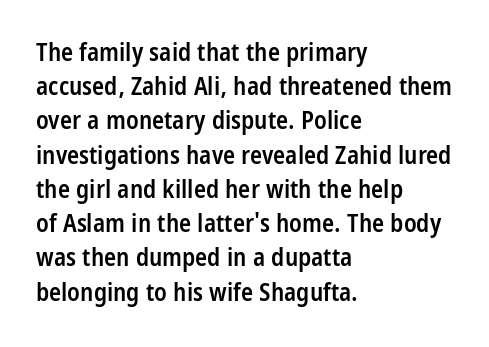
{"italic": "no", "bold": "semi", "underline": "no", "align": "left", "line_spacing": "normal", "line_spacing_ratio": 1.37, "letter_spacing": "normal", "letter_spacing_em": 0.0, "glyph_px": 25}
